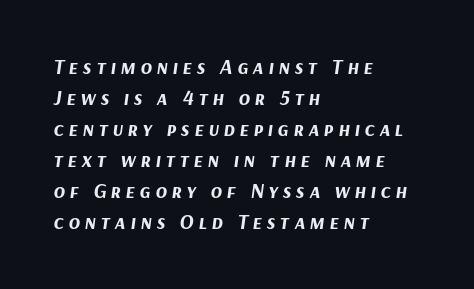
Q: Is the text bold? A: Yes.
Q: Is the text italic (slanted)? A: Yes, it leans right by about 9 degrees.
Q: Is the text underlined? A: No.
Q: How is the paragraph aligned? A: Left-aligned.
Q: Is the spacing between letters normal or unusually wide? A: Unusually wide.
Q: Is the spacing between lines tight, normal or loose? A: Normal.
